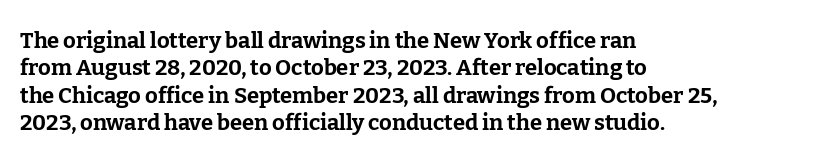
Q: Is the text bold? A: Yes.
Q: Is the text italic (slanted)? A: No, it is upright.
Q: Is the text underlined? A: No.
Q: How is the paragraph aligned? A: Left-aligned.
Q: Is the spacing between letters normal or unusually wide? A: Normal.
